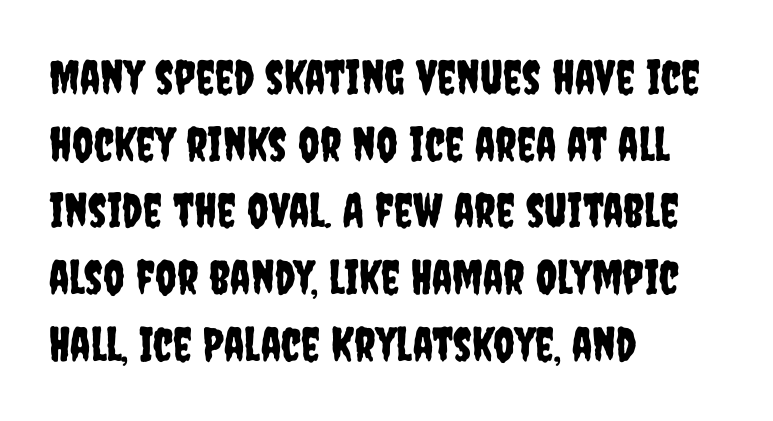
Q: Is the text italic (slanted)? A: No, it is upright.
Q: Is the typeface a serif or a sans-serif typeface? A: Sans-serif.
Q: Is the text underlined? A: No.
Q: How is the paragraph aligned? A: Left-aligned.
Q: Is the spacing between letters normal or unusually wide? A: Normal.
Q: Is the spacing between lines tight, normal or loose? A: Normal.
Q: Width (condensed, normal, or wide)? A: Condensed.
Q: Stroke contrast? A: Low.
Q: x-height? A: Large.
Q: Monospaced? A: No.
